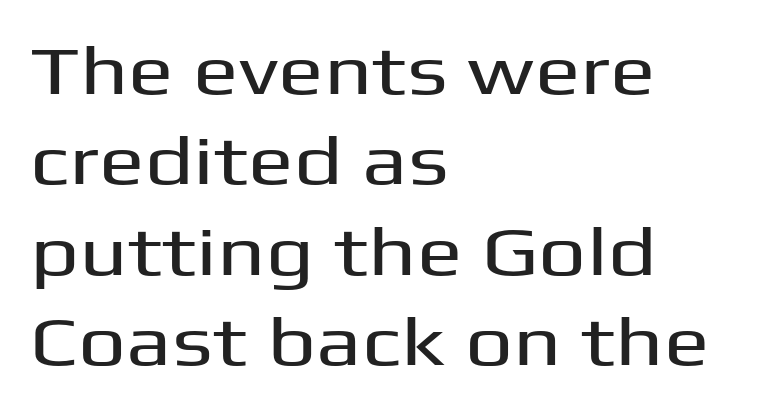
Short note: letters normally spaced. Typographically, this falls in the sans-serif category. The words here are not underlined. Successive baselines arrive at the customary interval. This sample is left-justified, so line endings fall wherever the words run out. The font's upright variant was chosen for this text.
